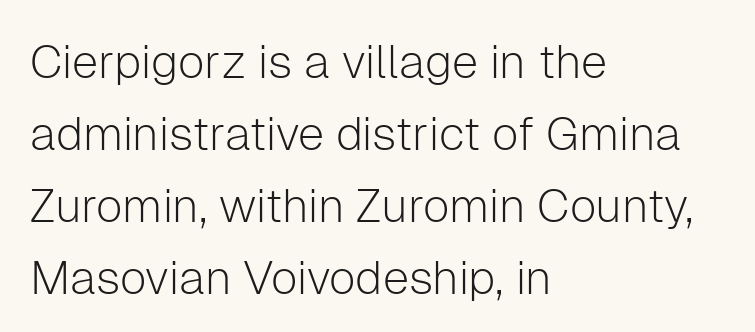
{"serif": "no", "italic": "no", "bold": "no", "weight": "light", "width": "normal", "stroke_contrast": "low", "x_height": "medium", "monospaced": "no", "underline": "no", "align": "left", "line_spacing": "normal", "line_spacing_ratio": 1.53, "letter_spacing": "normal", "letter_spacing_em": 0.0, "glyph_px": 47}
